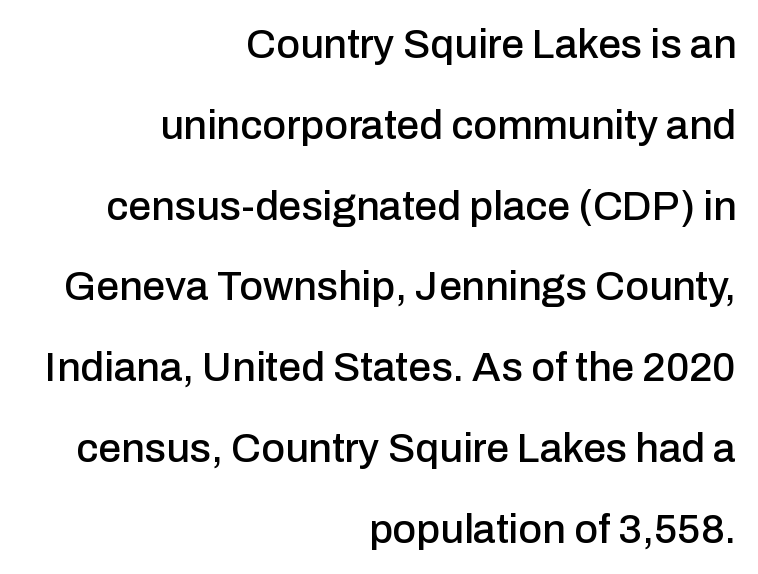
The image shows 41 px sans-serif type, upright; set right-aligned, loose line spacing (1.97x), normal letter spacing, not underlined; low stroke contrast and a medium x-height.
